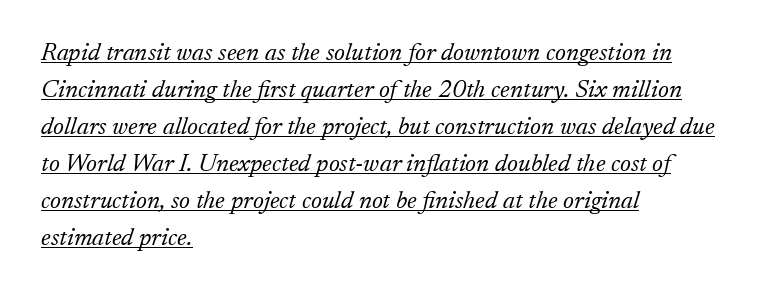
{"italic": "yes", "lean": "right", "slant_degrees": 17, "bold": "no", "underline": "yes", "align": "left", "line_spacing": "normal", "line_spacing_ratio": 1.48, "letter_spacing": "normal", "letter_spacing_em": 0.0, "glyph_px": 25}
